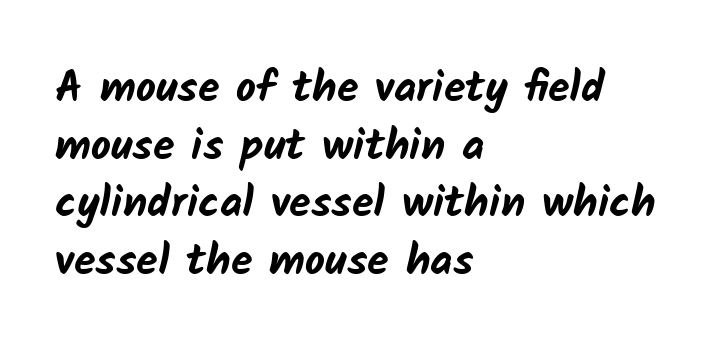
{"serif": "no", "bold": "yes", "weight": "bold", "width": "normal", "stroke_contrast": "low", "x_height": "medium", "monospaced": "no", "underline": "no", "align": "left", "line_spacing": "normal", "line_spacing_ratio": 1.31, "letter_spacing": "normal", "letter_spacing_em": 0.0, "glyph_px": 44}
